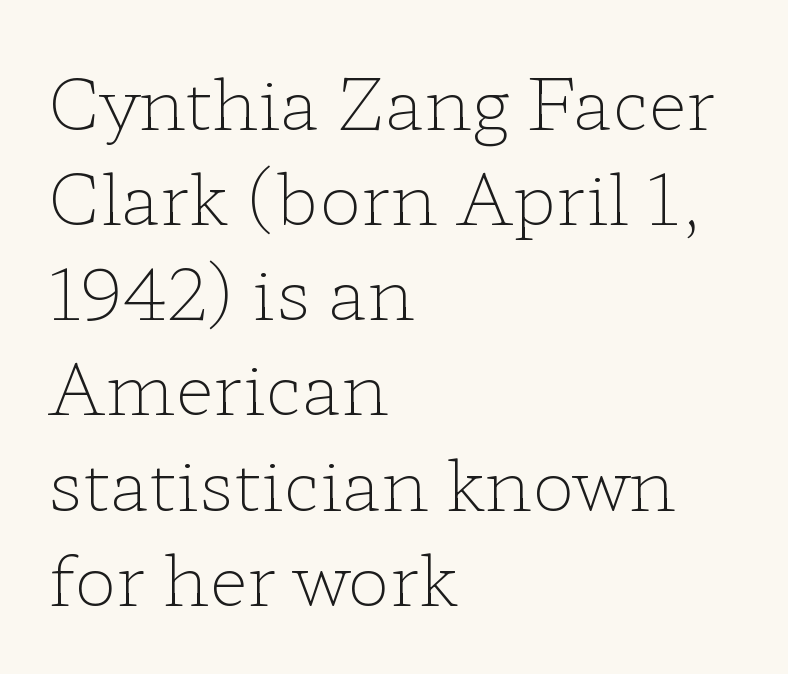
Type without underlining. Is this a fixed-width face? No — the glyphs have proportional, varying widths. Caption: face not bold, strokes unweighted. One-word summary of the alignment: left. The rows are spaced the way most documents space them. Small tapered or slab feet sit at the stroke ends, so this counts as serif.
